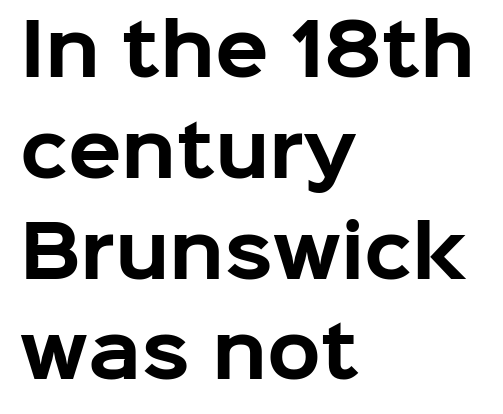
{"serif": "no", "italic": "no", "bold": "yes", "weight": "bold", "width": "normal", "stroke_contrast": "low", "x_height": "medium", "monospaced": "no", "underline": "no", "align": "left", "line_spacing": "normal", "line_spacing_ratio": 1.44, "letter_spacing": "normal", "letter_spacing_em": 0.0, "glyph_px": 70}
